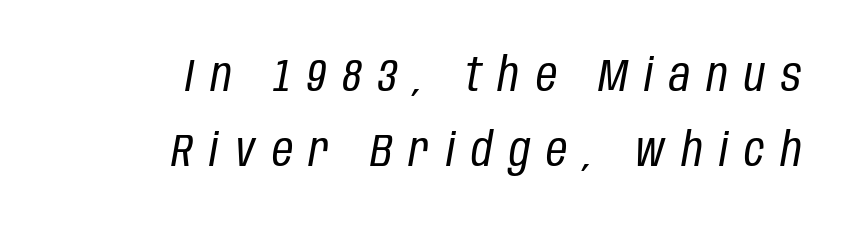
{"italic": "yes", "lean": "right", "slant_degrees": 10, "bold": "no", "weight": "regular", "width": "condensed", "stroke_contrast": "low", "x_height": "large", "monospaced": "no", "underline": "no", "align": "right", "line_spacing": "normal", "line_spacing_ratio": 1.63, "letter_spacing": "wide", "letter_spacing_em": 0.36, "glyph_px": 46}
